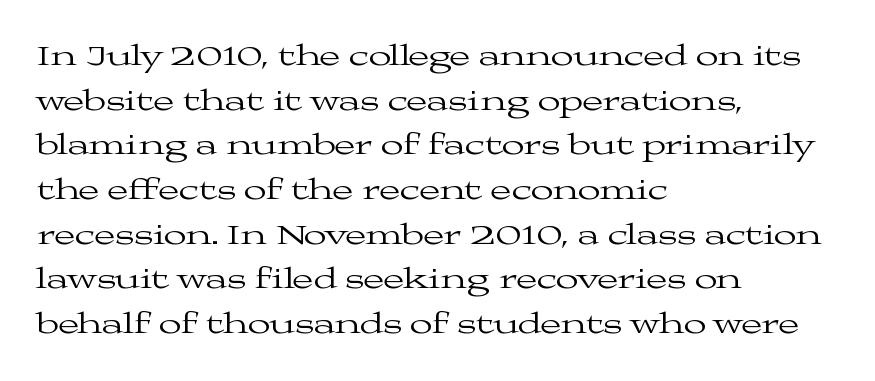
The image shows 30 px regular-weight, wide serif type, upright; set left-aligned, normal line spacing (1.49x), normal letter spacing, not underlined; medium stroke contrast and a medium x-height.
